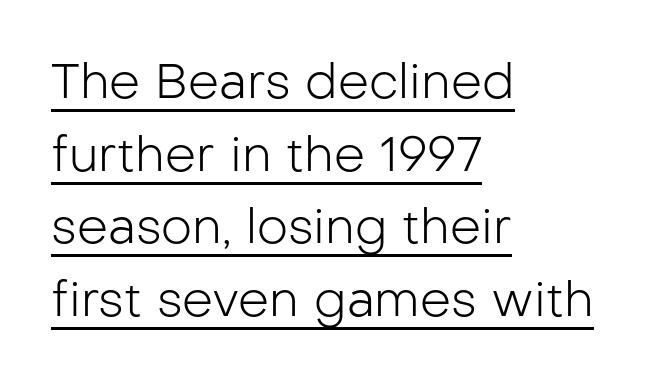
The image shows 49 px light sans-serif type, upright; set left-aligned, normal line spacing (1.48x), normal letter spacing, underlined; low stroke contrast and a medium x-height.
